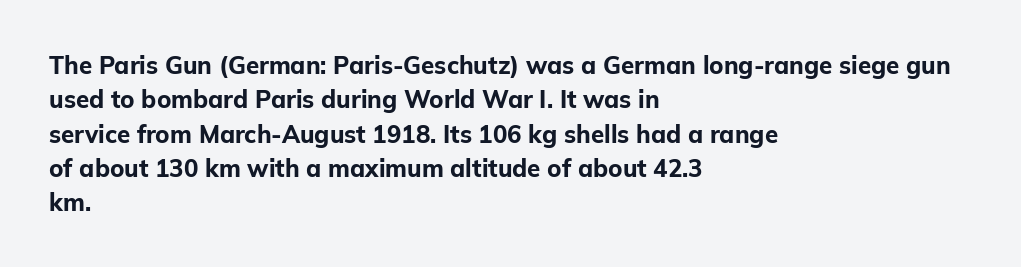
Q: Is the text bold? A: Yes.
Q: Is the text italic (slanted)? A: No, it is upright.
Q: Is the text underlined? A: No.
Q: How is the paragraph aligned? A: Left-aligned.
Q: Is the spacing between letters normal or unusually wide? A: Normal.
Q: Is the spacing between lines tight, normal or loose? A: Normal.
